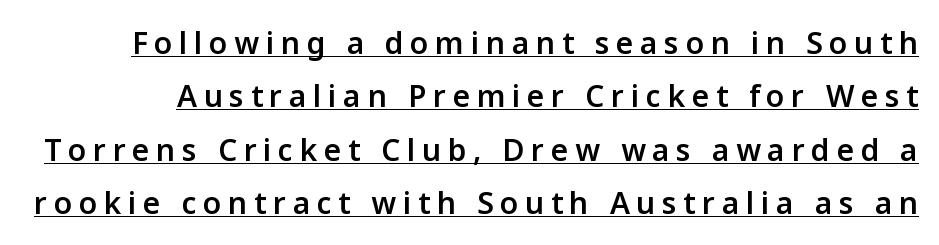
{"serif": "no", "italic": "no", "bold": "semi", "weight": "semibold", "width": "normal", "stroke_contrast": "low", "x_height": "medium", "monospaced": "no", "underline": "yes", "line_spacing_ratio": 1.78, "letter_spacing": "wide", "letter_spacing_em": 0.22, "glyph_px": 30}
